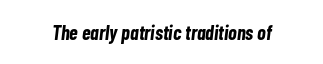
The image shows 20 px bold type, italic (leaning right); set normal letter spacing, not underlined.
